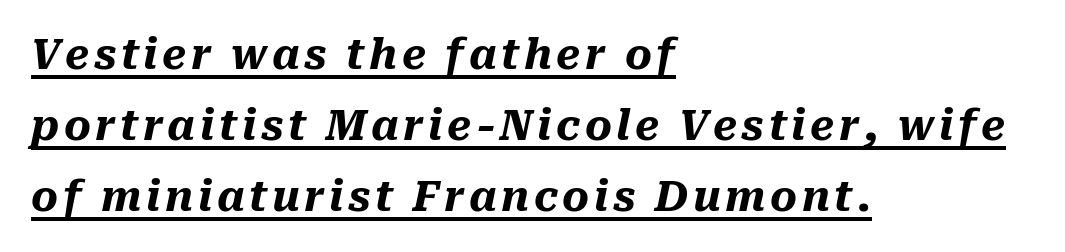
Look at the stroke-to-counter ratio: heavy, a bold. A typesetter would call this proportional, since set widths differ per character. The specimen includes a rule beneath the text block's lines. Does the lettering tilt? It does — this is italic.
